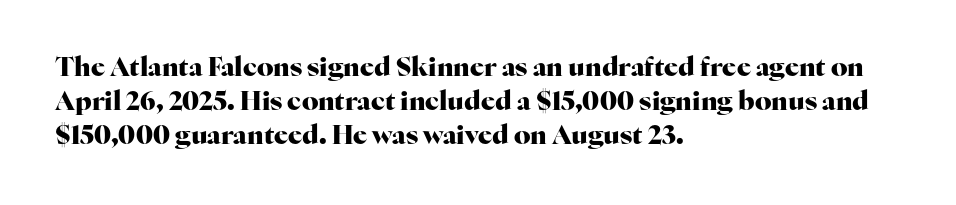
Q: Is the text bold? A: Yes.
Q: Is the text italic (slanted)? A: No, it is upright.
Q: Is the text underlined? A: No.
Q: How is the paragraph aligned? A: Left-aligned.
Q: Is the spacing between letters normal or unusually wide? A: Normal.
Q: Is the spacing between lines tight, normal or loose? A: Normal.
